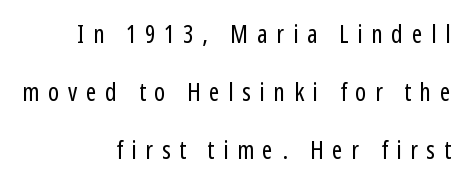
Q: Is the text bold? A: No.
Q: Is the text italic (slanted)? A: No, it is upright.
Q: Is the text underlined? A: No.
Q: How is the paragraph aligned? A: Right-aligned.
Q: Is the spacing between letters normal or unusually wide? A: Unusually wide.
Q: Is the spacing between lines tight, normal or loose? A: Loose.
